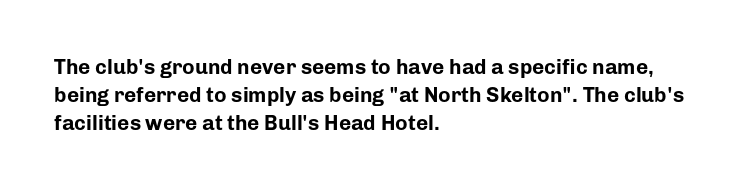
The image shows 21 px bold type, upright; set left-aligned, normal line spacing (1.34x), normal letter spacing, not underlined.
